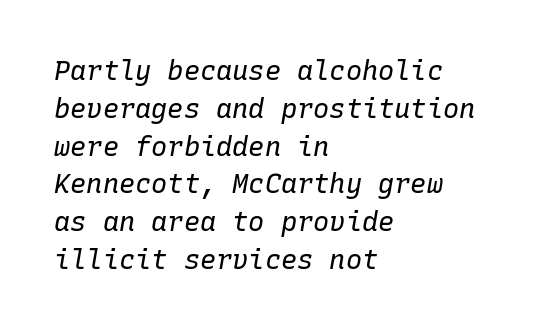
The image shows 27 px text type, italic (leaning right); set left-aligned, normal line spacing (1.4x), normal letter spacing, not underlined.
